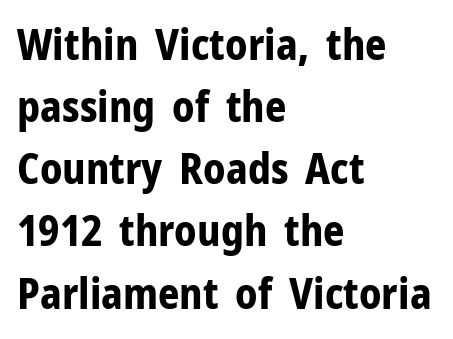
{"serif": "no", "italic": "no", "bold": "yes", "weight": "bold", "width": "normal", "stroke_contrast": "low", "x_height": "medium", "monospaced": "no", "underline": "no", "align": "left", "line_spacing": "normal", "line_spacing_ratio": 1.48, "letter_spacing": "normal", "letter_spacing_em": 0.0, "glyph_px": 42}
